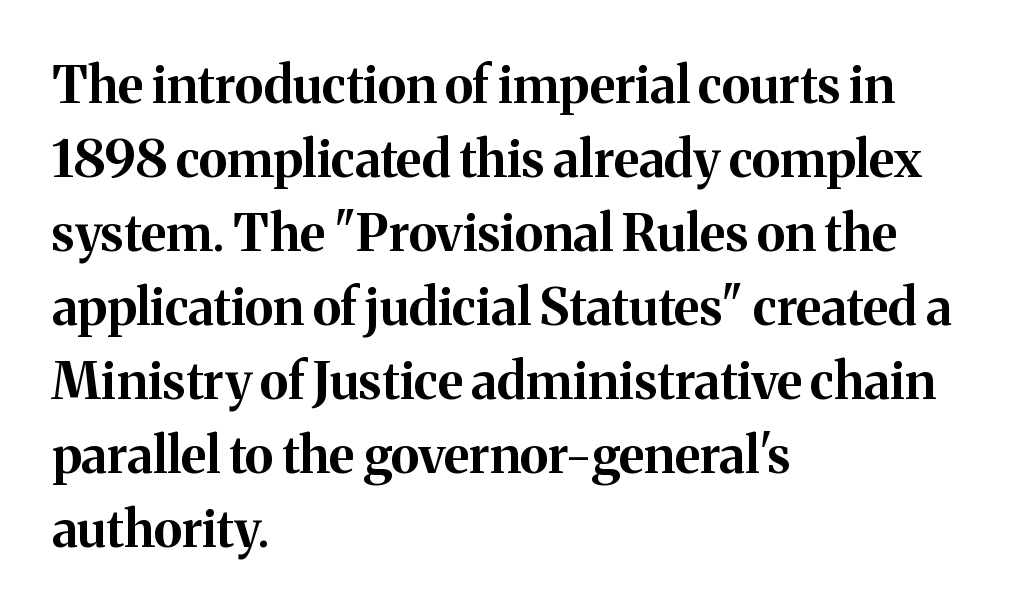
Typographic density is high because the face is bold. Unlike italic type, these characters show no tilt at all. A normal amount of white space separates one row of letters from the next. I'd call this a serif setting — the letters wear small feet.
